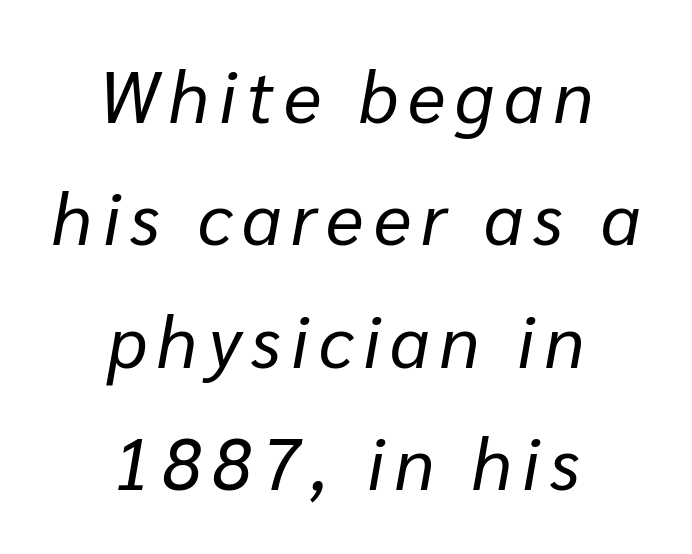
Think of a printed novel: that variable character pitch is what you see here. Stem width sits at or under what a default text font uses. Words float on clear page, feet unadorned. The paragraph shown floats in the horizontal middle.
